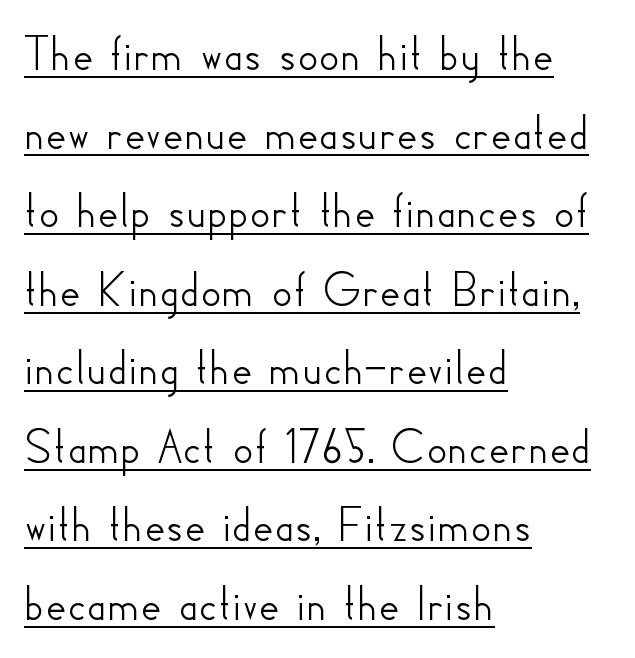
Italic? Not at all — the glyphs are vertical. Normally led — the rows are evenly, conventionally spaced. The passage is arranged the way most books set body copy — flush left. The rendering uses natural spacing where letterforms have individual widths.
